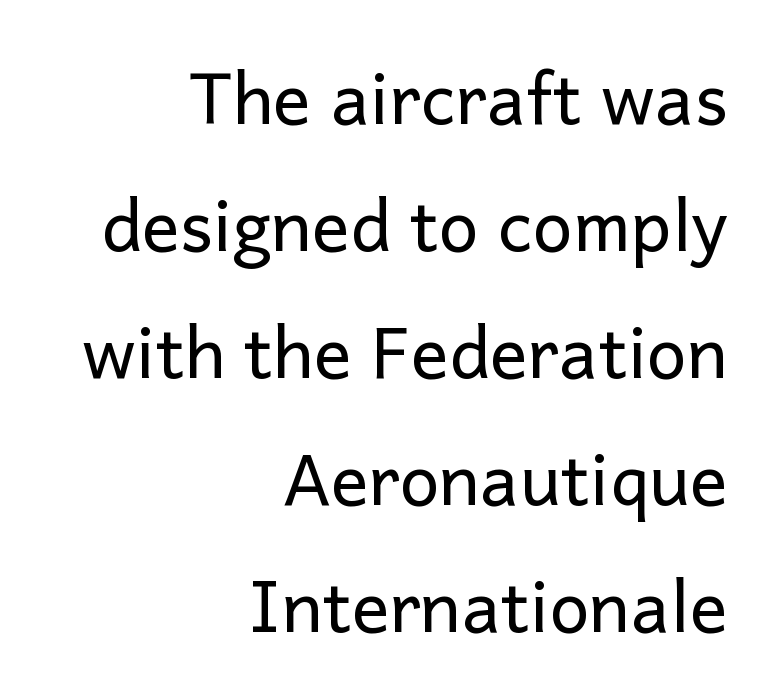
The image shows 71 px regular-weight sans-serif type, upright; set right-aligned, line spacing 1.79x, normal letter spacing, not underlined; low stroke contrast and a medium x-height.
